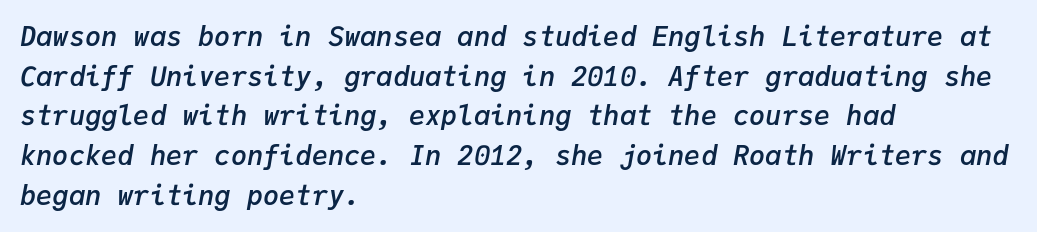
A normal amount of white space separates one row of letters from the next. Left-aligned paragraph, ragged on the right. Stroke thickness is moderately raised; the sample reads as semibold. The letters are slanted; this is an italic face.
